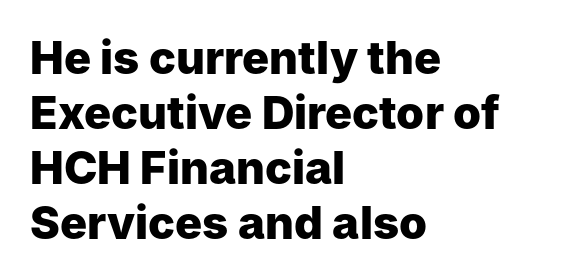
The image shows 45 px heavy sans-serif type, upright; set left-aligned, line spacing 1.22x, normal letter spacing, not underlined; low stroke contrast and a medium x-height.
